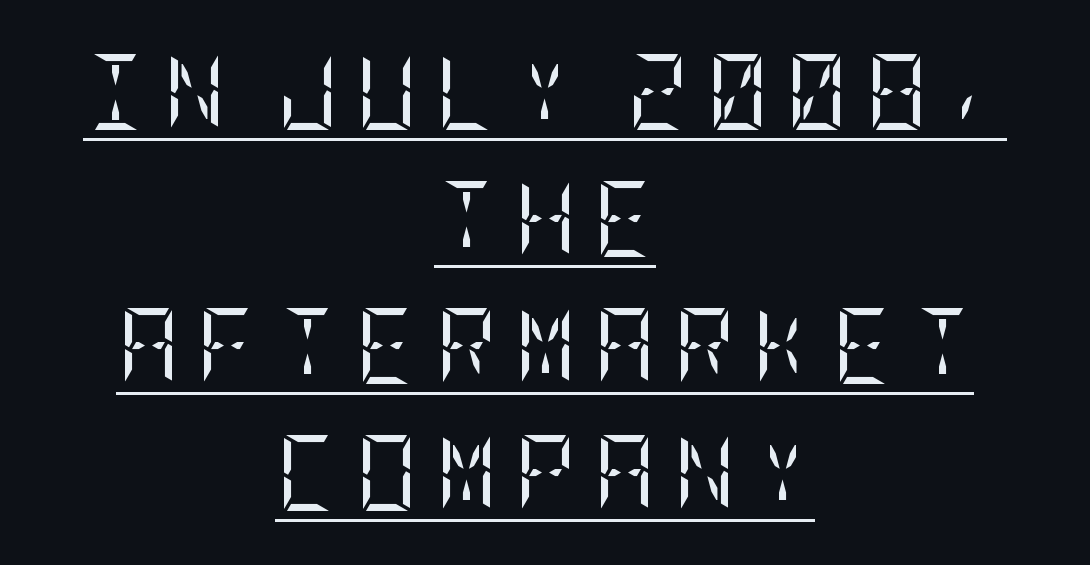
Q: Is the text bold? A: No.
Q: Is the text italic (slanted)? A: No, it is upright.
Q: Is the typeface a serif or a sans-serif typeface? A: Serif.
Q: Is the text underlined? A: Yes.
Q: How is the paragraph aligned? A: Centered.
Q: Is the spacing between letters normal or unusually wide? A: Unusually wide.
Q: Is the spacing between lines tight, normal or loose? A: Normal.
Q: Width (condensed, normal, or wide)? A: Condensed.
Q: Stroke contrast? A: Low.
Q: x-height? A: Large.
